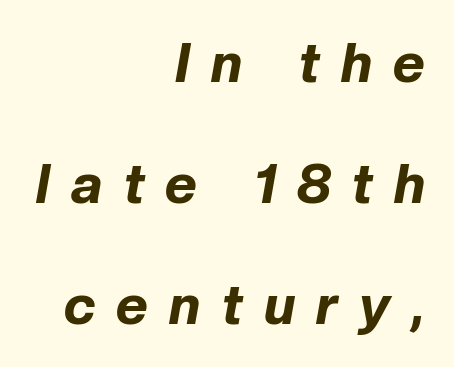
The image shows 55 px bold type, italic (leaning right); set right-aligned, loose line spacing (2.2x), unusually wide letter spacing (+0.39 em), not underlined; low stroke contrast and a medium x-height.
